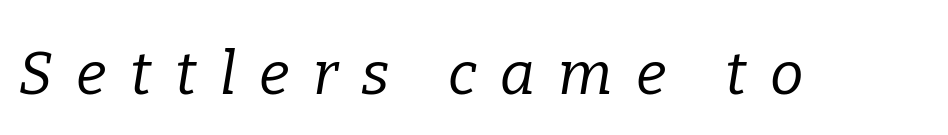
Stroke terminals: seriffed. Substantial extra tracking has been applied to these lines. This is not heavy type; no bold has been used. Here the designer chose a conventional face with non-uniform glyph widths. Tall strokes in this sample are angled rather than plumb.
